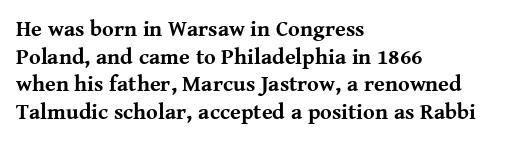
Q: Is the text bold? A: Yes.
Q: Is the text italic (slanted)? A: No, it is upright.
Q: Is the text underlined? A: No.
Q: How is the paragraph aligned? A: Left-aligned.
Q: Is the spacing between letters normal or unusually wide? A: Normal.
Q: Is the spacing between lines tight, normal or loose? A: Normal.
